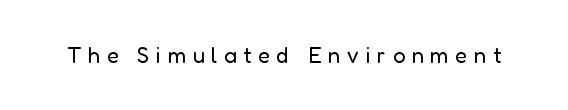
{"italic": "no", "bold": "no", "underline": "no", "letter_spacing": "wide", "letter_spacing_em": 0.3, "glyph_px": 22}
